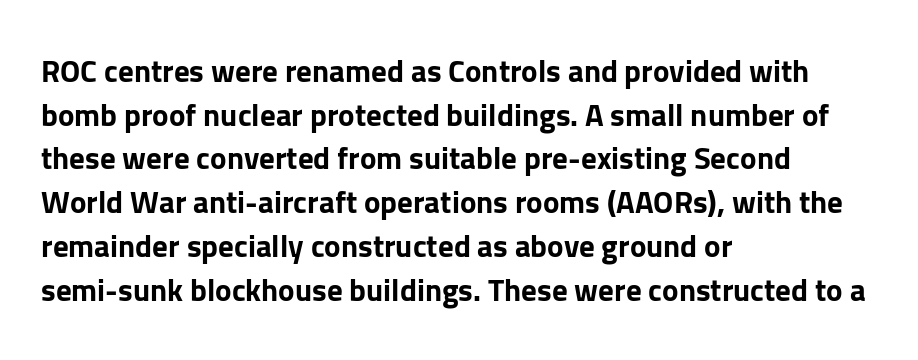
{"serif": "no", "italic": "no", "bold": "yes", "weight": "bold", "width": "normal", "stroke_contrast": "low", "x_height": "medium", "monospaced": "no", "underline": "no", "align": "left", "line_spacing": "normal", "line_spacing_ratio": 1.41, "letter_spacing": "normal", "letter_spacing_em": 0.0, "glyph_px": 31}
